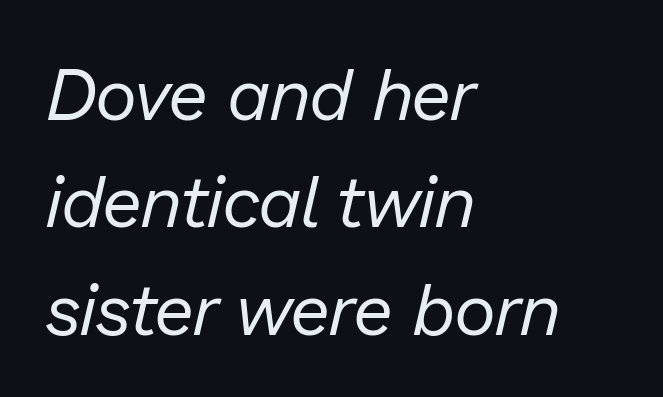
Q: Is the text bold? A: No.
Q: Is the text italic (slanted)? A: Yes, it leans right by about 13 degrees.
Q: Is the text underlined? A: No.
Q: How is the paragraph aligned? A: Left-aligned.
Q: Is the spacing between letters normal or unusually wide? A: Normal.
Q: Is the spacing between lines tight, normal or loose? A: Normal.
Q: Width (condensed, normal, or wide)? A: Normal.
Q: Stroke contrast? A: Low.
Q: x-height? A: Medium.
Q: Monospaced? A: No.
